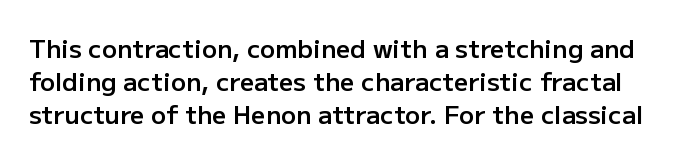
{"italic": "no", "bold": "semi", "underline": "no", "line_spacing": "normal", "line_spacing_ratio": 1.32, "letter_spacing": "normal", "letter_spacing_em": 0.0, "glyph_px": 25}
